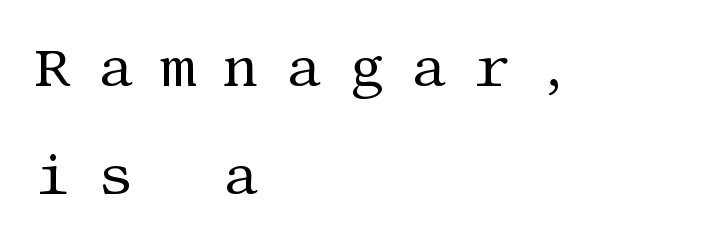
Weight: not bold — regular or lighter. Small tapered or slab feet sit at the stroke ends, so this counts as serif. Any mark beneath the type? The region is blank. The setting favours the left margin, as ordinary paragraphs usually do.
